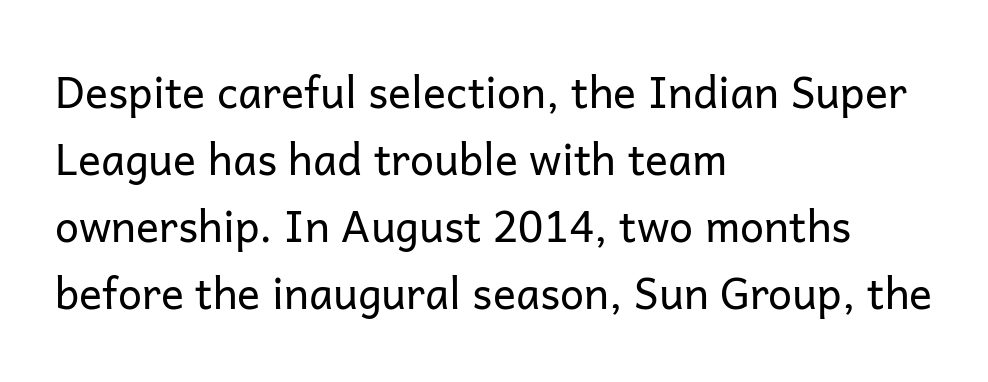
A typesetter would call this proportional, since set widths differ per character. Notice how descenders clear the ascenders below comfortably — that's standard leading. Honestly, the letter spacing is just normal — you wouldn't notice it. The area under the type is left untouched.
